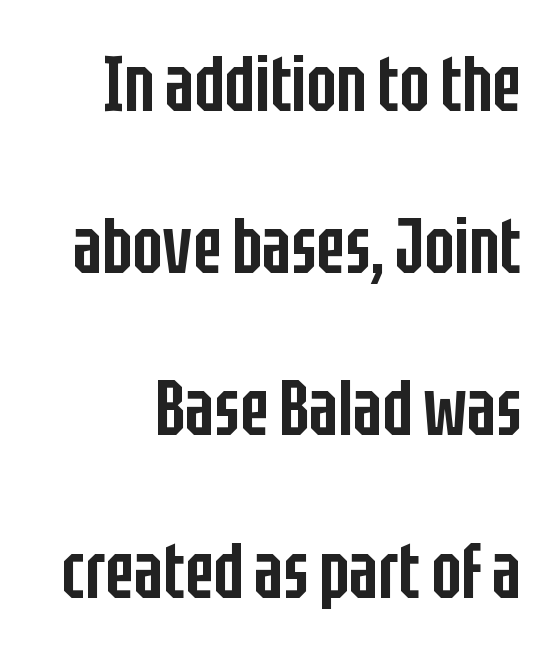
The passage shown is typed in a proportional face where columns would drift. Does the type have serifs? No, each stem ends abruptly. The lettering holds an erect, upright posture throughout. Caption: semibold face, moderately heavy strokes. The face used here is rendered with its standard letterfit.
